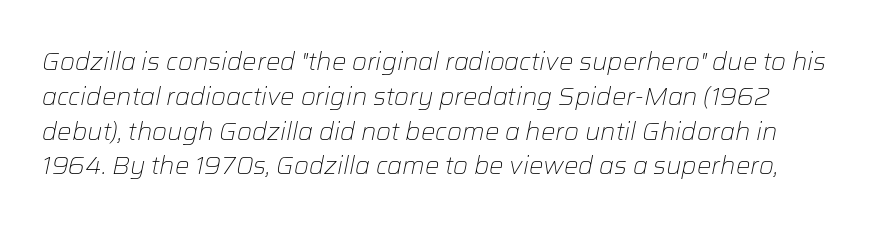
{"italic": "yes", "lean": "right", "slant_degrees": 12, "bold": "no", "underline": "no", "line_spacing": "normal", "line_spacing_ratio": 1.45, "letter_spacing": "normal", "letter_spacing_em": 0.0, "glyph_px": 24}
